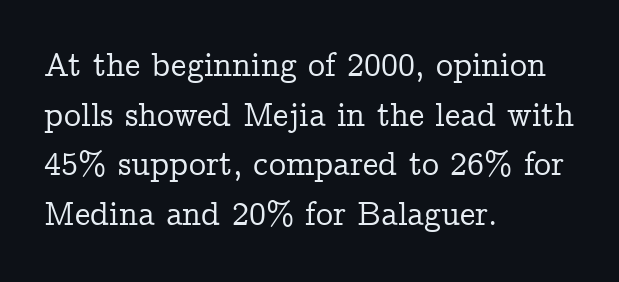
Each new line begins a customary step beneath the previous one. To sum up the face: it has serifs. The passage shown is typed in a proportional face where columns would drift. Type without underlining. The face used here is rendered with its standard letterfit. The passage is arranged the way most books set body copy — flush left.
